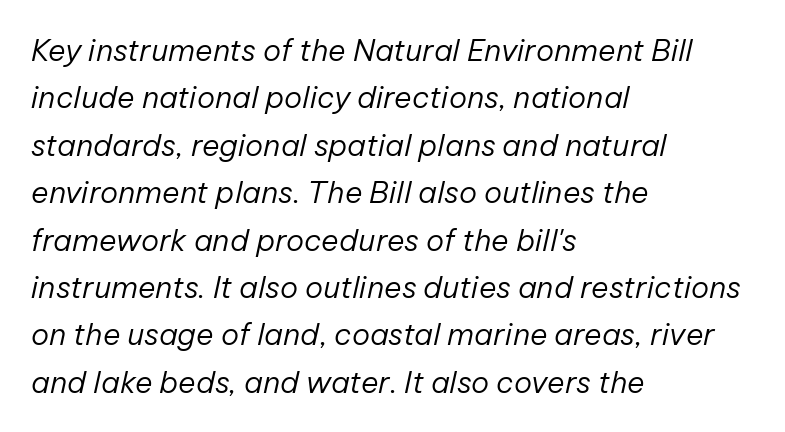
Horizontal alignment here is leftward, the default for most running prose. No word sits above an underline. The line texture is even and compact thanks to regular tracking. The whole block is typeset with a tilt. The strokes carry an ordinary text weight at most. Here the designer chose a conventional face with non-uniform glyph widths.
